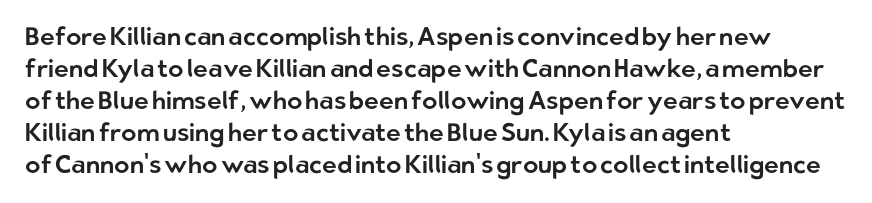
The image shows 25 px text type, upright; set left-aligned, normal line spacing (1.28x), normal letter spacing, not underlined.
